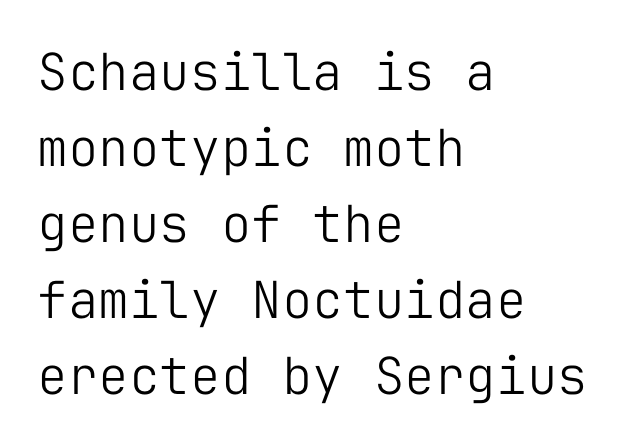
The type family on display is of the sans-serif kind. Underline: absent. In terms of letterspacing, this is plain default setting. Every stem runs plumb, perpendicular to the baseline. The lines sit at an ordinary, default distance from one another. Is this a fixed-width face? Yes — each glyph sits in an identical cell.
